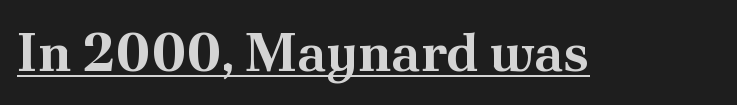
Q: Is the text bold? A: Yes.
Q: Is the text italic (slanted)? A: No, it is upright.
Q: Is the typeface a serif or a sans-serif typeface? A: Serif.
Q: Is the text underlined? A: Yes.
Q: Is the spacing between letters normal or unusually wide? A: Normal.
Q: Width (condensed, normal, or wide)? A: Normal.
Q: Stroke contrast? A: Medium.
Q: x-height? A: Small.
Q: Monospaced? A: No.
